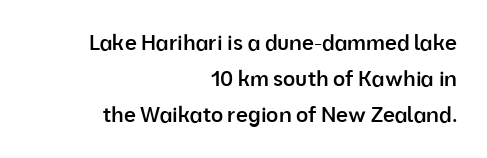
Q: Is the text bold? A: Semi-bold.
Q: Is the text italic (slanted)? A: No, it is upright.
Q: Is the text underlined? A: No.
Q: How is the paragraph aligned? A: Right-aligned.
Q: Is the spacing between letters normal or unusually wide? A: Normal.
